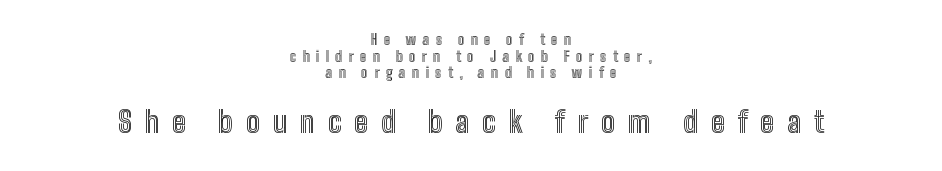
Note the varied advance widths — an 'i' is clearly narrower than an 'm'. How are the letters spaced? Widely, with obvious added tracking. The compositor balanced each line on the midline. Posture: vertical. Between these two stacked blocks, the lower one wins on size.
